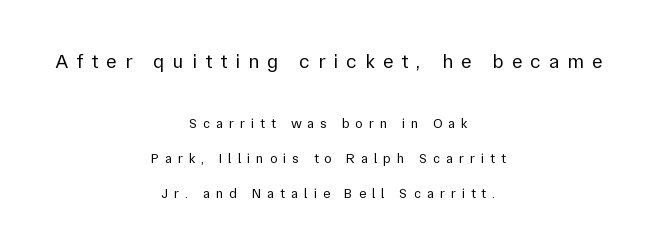
The image shows 20 px text type, upright; set centered, loose line spacing (2.49x), unusually wide letter spacing (+0.41 em), not underlined; the first (top) block is 1.43x larger.
